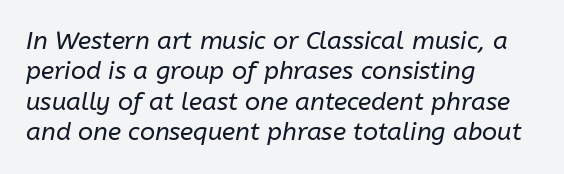
Q: Is the text bold? A: No.
Q: Is the text italic (slanted)? A: Yes, it leans right by about 10 degrees.
Q: Is the text underlined? A: No.
Q: How is the paragraph aligned? A: Left-aligned.
Q: Is the spacing between letters normal or unusually wide? A: Normal.
